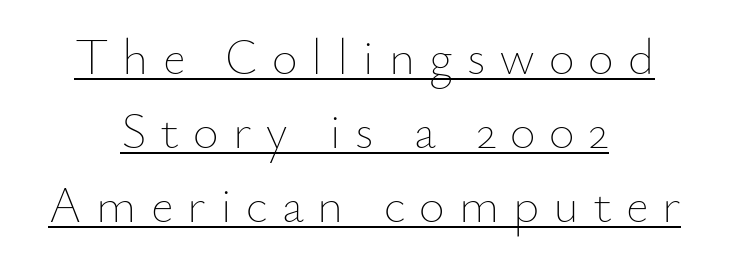
Q: Is the text bold? A: No.
Q: Is the text italic (slanted)? A: No, it is upright.
Q: Is the text underlined? A: Yes.
Q: How is the paragraph aligned? A: Centered.
Q: Is the spacing between letters normal or unusually wide? A: Unusually wide.
Q: Is the spacing between lines tight, normal or loose? A: Normal.
Q: Width (condensed, normal, or wide)? A: Normal.
Q: Stroke contrast? A: Low.
Q: x-height? A: Small.
Q: Monospaced? A: No.
